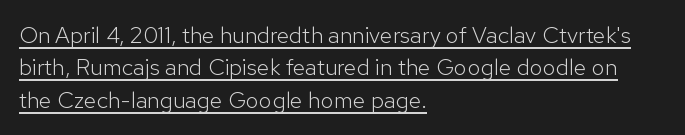
Q: Is the text bold? A: No.
Q: Is the text italic (slanted)? A: No, it is upright.
Q: Is the text underlined? A: Yes.
Q: How is the paragraph aligned? A: Left-aligned.
Q: Is the spacing between letters normal or unusually wide? A: Normal.
Q: Is the spacing between lines tight, normal or loose? A: Normal.
